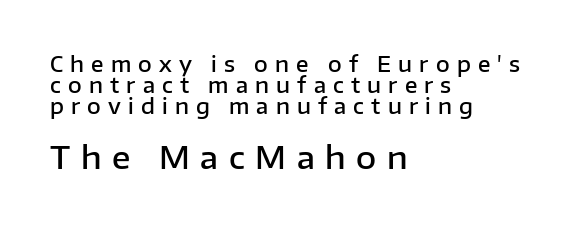
{"serif": "no", "italic": "no", "bold": "semi", "weight": "semibold", "width": "normal", "stroke_contrast": "low", "x_height": "medium", "monospaced": "no", "underline": "no", "align": "left", "line_spacing": "tight", "line_spacing_ratio": 0.99, "letter_spacing": "wide", "letter_spacing_em": 0.34, "larger_block": "second", "size_ratio": 1.48, "glyph_px": 31}
